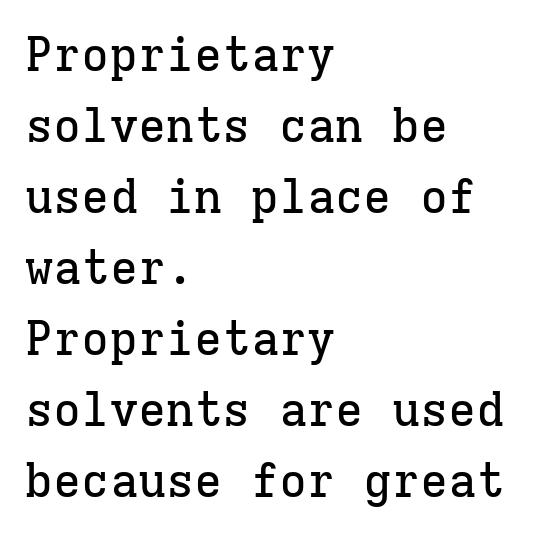
When letters stand straight like this, we call the style roman or upright. Clear beneath every line of the passage. The rendering shows small feet on the letterforms — a serif design. Which margin do the lines hug? The left one — the right edge is uneven.
